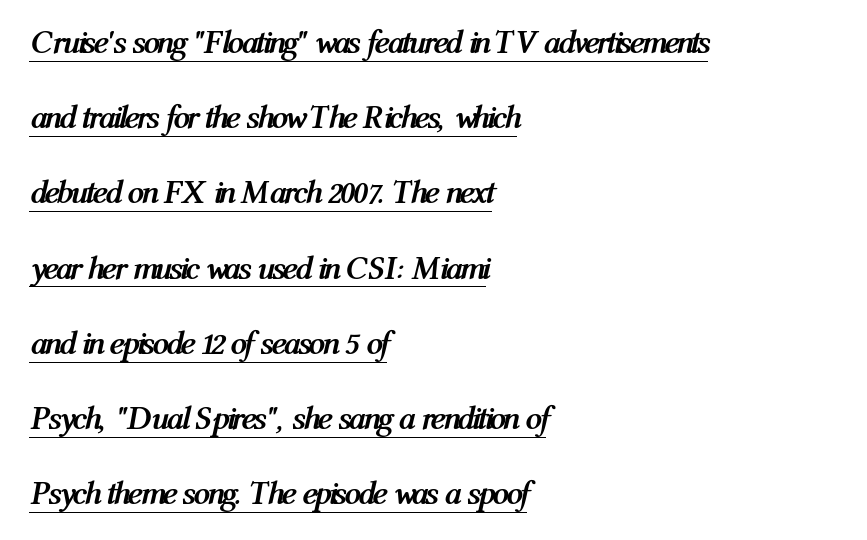
Q: Is the text bold? A: Yes.
Q: Is the text italic (slanted)? A: Yes, it leans right by about 12 degrees.
Q: Is the text underlined? A: Yes.
Q: How is the paragraph aligned? A: Left-aligned.
Q: Is the spacing between letters normal or unusually wide? A: Normal.
Q: Is the spacing between lines tight, normal or loose? A: Loose.
Q: Width (condensed, normal, or wide)? A: Condensed.
Q: Stroke contrast? A: Medium.
Q: x-height? A: Medium.
Q: Monospaced? A: No.
